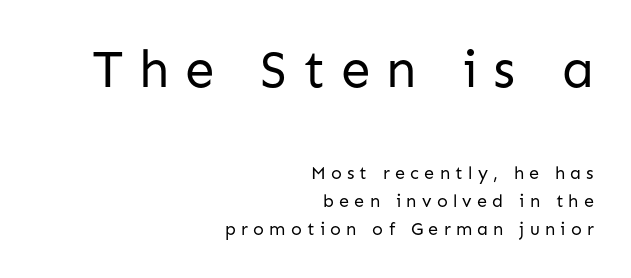
{"serif": "no", "italic": "no", "bold": "no", "weight": "regular", "width": "normal", "stroke_contrast": "low", "x_height": "medium", "monospaced": "no", "underline": "no", "align": "right", "line_spacing": "normal", "line_spacing_ratio": 1.56, "letter_spacing": "wide", "letter_spacing_em": 0.29, "larger_block": "first", "size_ratio": 2.94, "glyph_px": 53}
